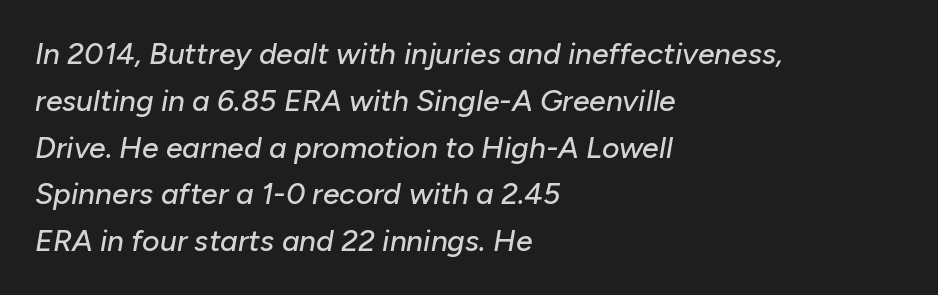
The image shows 30 px text type, italic (leaning right); set left-aligned, normal line spacing (1.56x), normal letter spacing, not underlined; low stroke contrast and a medium x-height.
